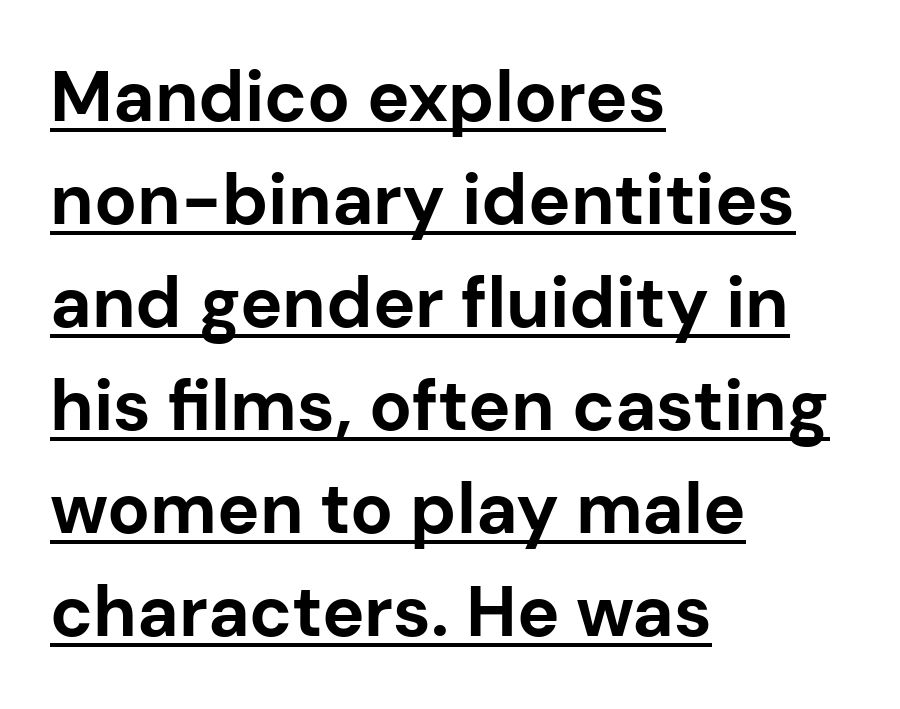
Q: Is the text bold? A: Yes.
Q: Is the text italic (slanted)? A: No, it is upright.
Q: Is the typeface a serif or a sans-serif typeface? A: Sans-serif.
Q: Is the text underlined? A: Yes.
Q: How is the paragraph aligned? A: Left-aligned.
Q: Is the spacing between letters normal or unusually wide? A: Normal.
Q: Is the spacing between lines tight, normal or loose? A: Normal.
Q: Width (condensed, normal, or wide)? A: Normal.
Q: Stroke contrast? A: Low.
Q: x-height? A: Medium.
Q: Monospaced? A: No.
